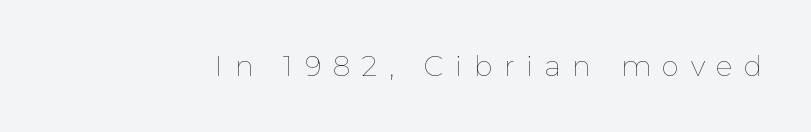
{"italic": "no", "bold": "no", "weight": "thin", "width": "normal", "stroke_contrast": "low", "x_height": "medium", "monospaced": "no", "underline": "no", "letter_spacing": "wide", "letter_spacing_em": 0.41, "glyph_px": 28}
